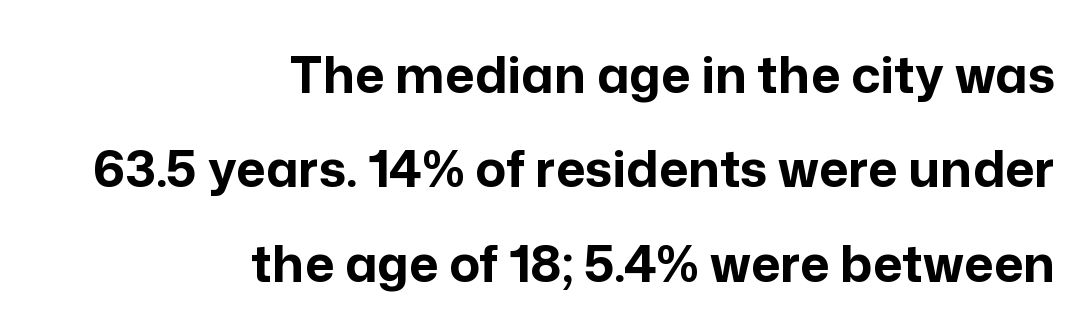
The image shows 51 px bold sans-serif type, upright; set right-aligned, line spacing 1.85x, normal letter spacing, not underlined; low stroke contrast and a medium x-height.
